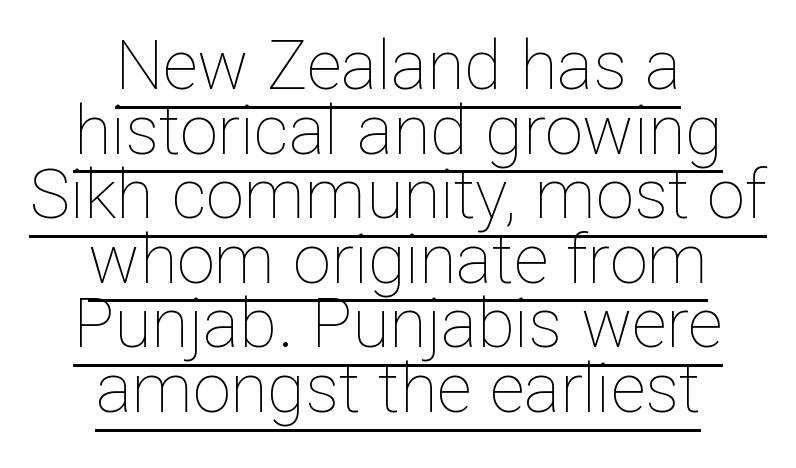
Q: Is the text bold? A: No.
Q: Is the text italic (slanted)? A: No, it is upright.
Q: Is the text underlined? A: Yes.
Q: How is the paragraph aligned? A: Centered.
Q: Is the spacing between letters normal or unusually wide? A: Normal.
Q: Is the spacing between lines tight, normal or loose? A: Tight.
Q: Width (condensed, normal, or wide)? A: Normal.
Q: Stroke contrast? A: Low.
Q: x-height? A: Medium.
Q: Monospaced? A: No.
